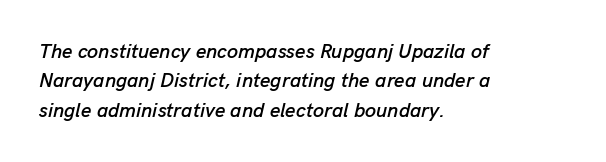
The glyphs are unaccompanied by any horizontal stroke below them. There is no visible air inserted between adjacent glyphs. This is oblique type, the kind used for emphasis or titles. This block has exactly the height ordinary leading produces. A student would call this left alignment; a typographer would say flush left, rag right.
